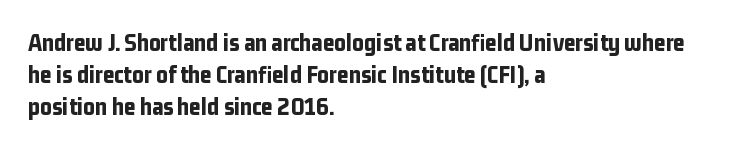
The image shows 25 px bold type, upright; set left-aligned, normal line spacing (1.29x), normal letter spacing, not underlined.
